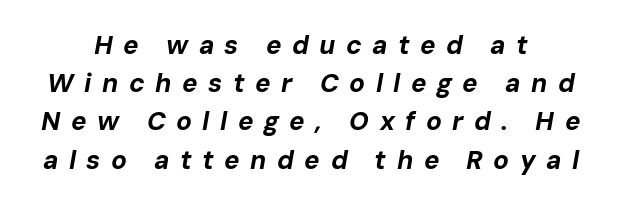
Strong, thick strokes mark this as bold type. In terms of letterspacing, this is a distinctly airy, spread setting. A clean baseline with only descenders dipping below it. Whoever set this chose a conventional vertical rhythm.
